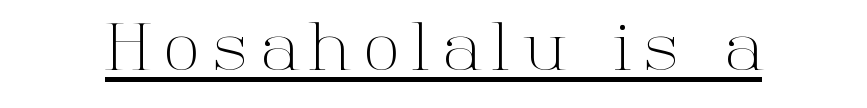
{"serif": "yes", "italic": "no", "bold": "no", "weight": "light", "width": "normal", "stroke_contrast": "high", "x_height": "medium", "monospaced": "no", "underline": "yes", "letter_spacing": "wide", "letter_spacing_em": 0.21, "glyph_px": 65}
